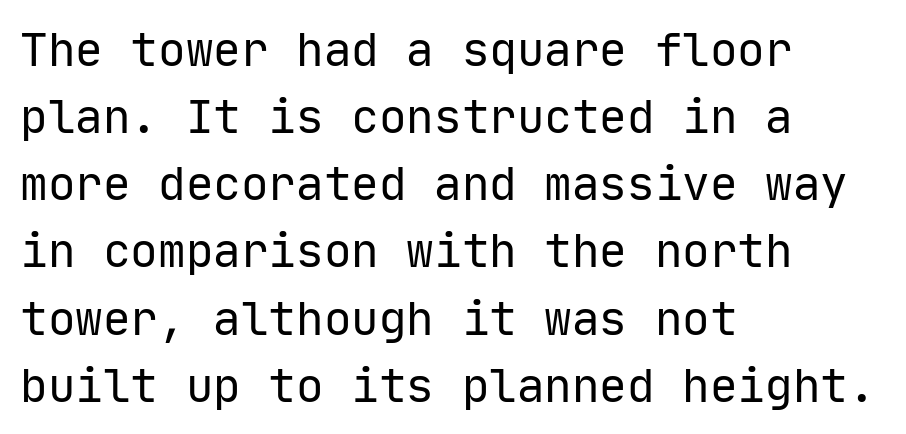
Q: Is the text bold? A: No.
Q: Is the text italic (slanted)? A: No, it is upright.
Q: Is the typeface a serif or a sans-serif typeface? A: Sans-serif.
Q: Is the text underlined? A: No.
Q: How is the paragraph aligned? A: Left-aligned.
Q: Is the spacing between letters normal or unusually wide? A: Normal.
Q: Is the spacing between lines tight, normal or loose? A: Normal.
Q: Width (condensed, normal, or wide)? A: Normal.
Q: Stroke contrast? A: Low.
Q: x-height? A: Medium.
Q: Monospaced? A: Yes.
